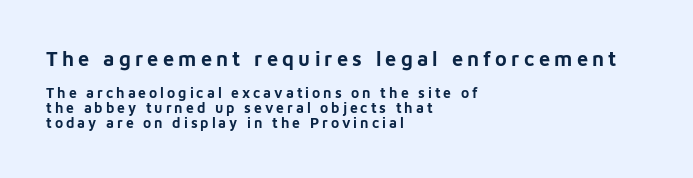
Q: Is the text bold? A: Yes.
Q: Is the text italic (slanted)? A: No, it is upright.
Q: Is the text underlined? A: No.
Q: How is the paragraph aligned? A: Left-aligned.
Q: Is the spacing between letters normal or unusually wide? A: Unusually wide.
Q: Is the spacing between lines tight, normal or loose? A: Tight.
Q: Which block of text is set in a larger size, the first (top) or the second (bottom)? A: The first (top) one.
